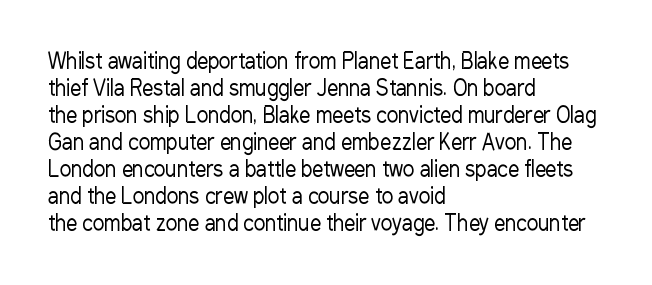
Beneath every word, the page is bare. The lettering holds an erect, upright posture throughout. Caption: face not bold, strokes unweighted. The gaps between neighbouring characters are ordinary and unremarkable.
